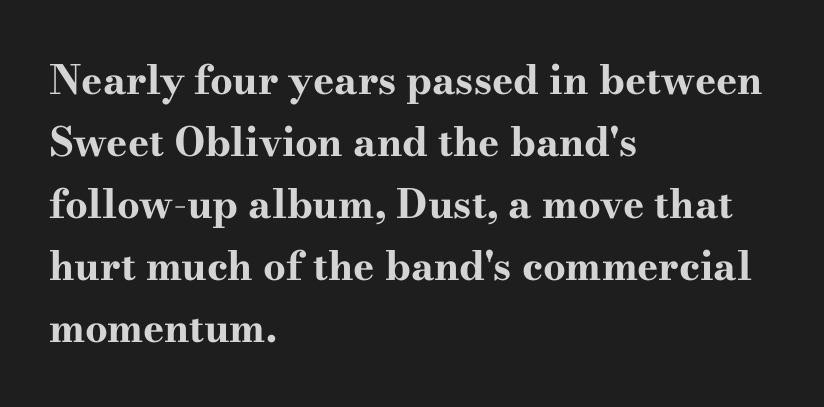
Heavy, bold letterforms. Line spacing here is normal. Lines of text with bare space underneath. Stroke terminals: seriffed. These lines are set flush left with a ragged right edge. Notice how the stems are strictly vertical — no italics here.
